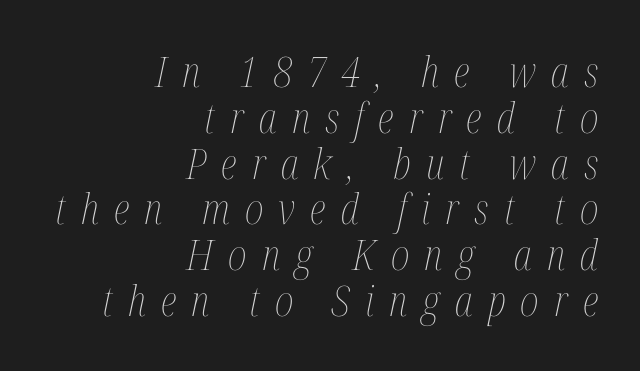
The image shows 42 px thin, condensed type, italic (leaning right); set right-aligned, tight line spacing (1.09x), unusually wide letter spacing (+0.36 em), not underlined; medium stroke contrast and a medium x-height.
